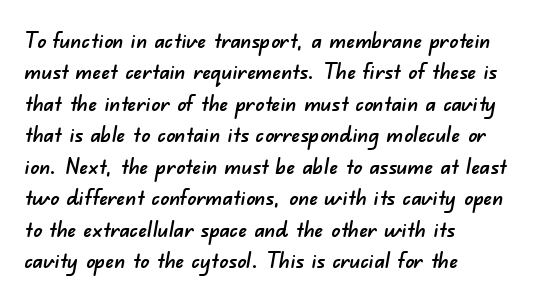
Regular leading. Nobody drew a line under any word here. How are the letters spaced? Ordinarily, with no added tracking. Alignment: flush left.
